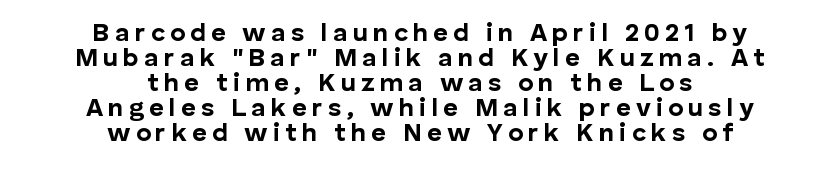
How heavy is the stroke? Heavy — this is a bold. Notice how the passage keeps no hard edge, just a central spine. No italicization has been applied; the sample stays upright. The zone under the glyphs is completely vacant.
